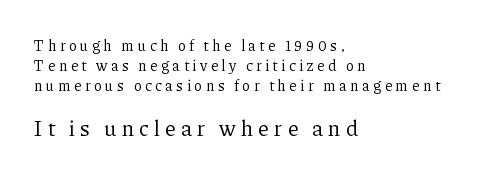
The passage shown has open, widely tracked lettering throughout. Caption: upper text group reduced, lower text group enlarged. Plain, unruled lines of type. Normally led — the rows are evenly, conventionally spaced.
